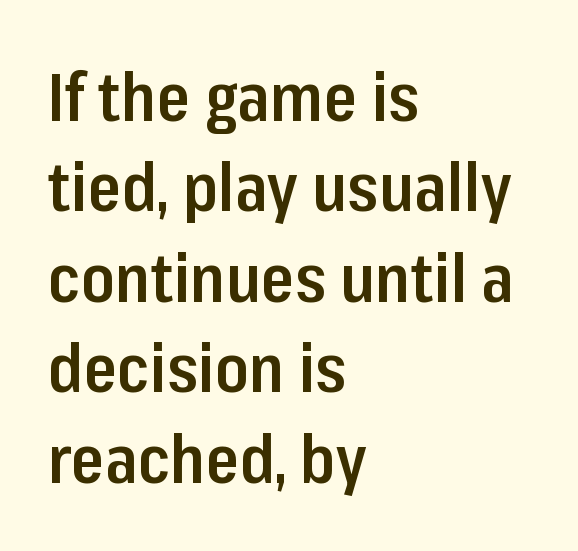
Q: Is the text bold? A: Semi-bold.
Q: Is the text italic (slanted)? A: No, it is upright.
Q: Is the typeface a serif or a sans-serif typeface? A: Sans-serif.
Q: Is the text underlined? A: No.
Q: How is the paragraph aligned? A: Left-aligned.
Q: Is the spacing between letters normal or unusually wide? A: Normal.
Q: Is the spacing between lines tight, normal or loose? A: Normal.
Q: Width (condensed, normal, or wide)? A: Condensed.
Q: Stroke contrast? A: Low.
Q: x-height? A: Medium.
Q: Monospaced? A: No.
